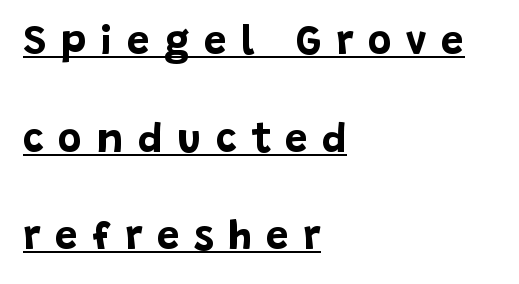
Look at the bottom of the vertical strokes: they stop flat, with no serifs. Every stem runs plumb, perpendicular to the baseline. Students, observe: this is what heavily led, spacious text looks like. A student would call this left alignment; a typographer would say flush left, rag right. The lettering is marked with a stroke running underneath it.
